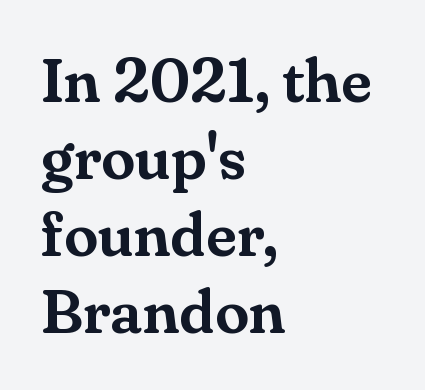
In terms of letterspacing, this is plain default setting. Unmarked baselines from the first word to the last. Which margin do the lines hug? The left one — the right edge is uneven. Examine the stroke ends and you'll spot serifs. A roman cut, with each character standing at attention.
